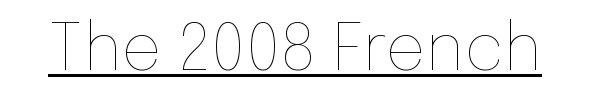
Underlining? Definitely there. Tracking here is standard; glyphs follow each other at the usual distance. This sample has the flowing, uneven cadence of proportional lettering. Summary of weight: not heavy and not bold.
